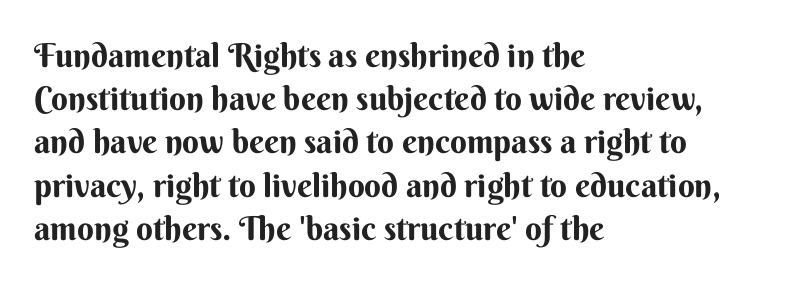
The image shows 33 px bold sans-serif type, upright; set left-aligned, normal line spacing (1.31x), normal letter spacing, not underlined; medium stroke contrast and a small x-height.
